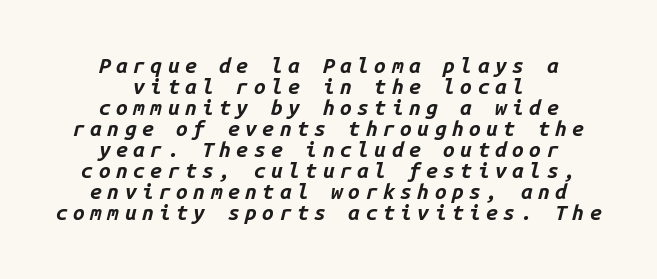
{"italic": "yes", "lean": "right", "slant_degrees": 14, "bold": "yes", "underline": "no", "align": "center", "line_spacing": "tight", "line_spacing_ratio": 1.0, "letter_spacing": "wide", "letter_spacing_em": 0.26, "glyph_px": 21}
